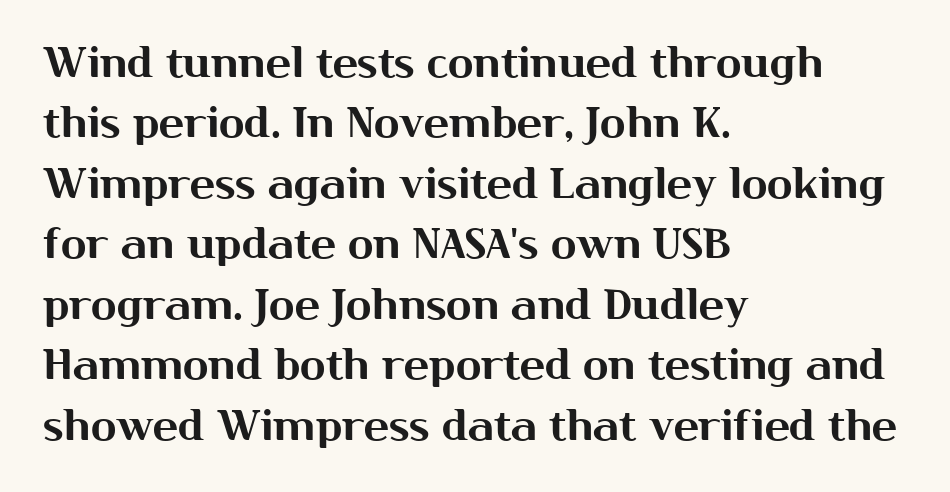
The glyphs are unaccompanied by any horizontal stroke below them. Does the lettering tilt? It doesn't — this is upright. Letterform terminals end flat and unadorned throughout the passage. Nobody touched the tracking dial on this one. Vertical spacing — default.
